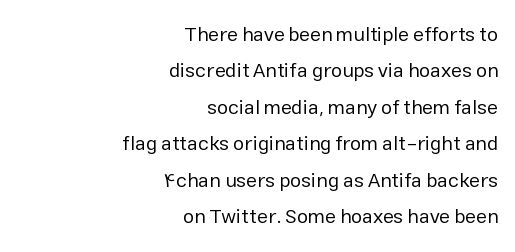
Honestly, there is no underline to notice here at all. Students, note that the glyphs here touch the page at normal intervals. The passage is arranged like a letterhead date or caption credit — flush right. Style check: upright. This is not heavy type; no bold has been used.
